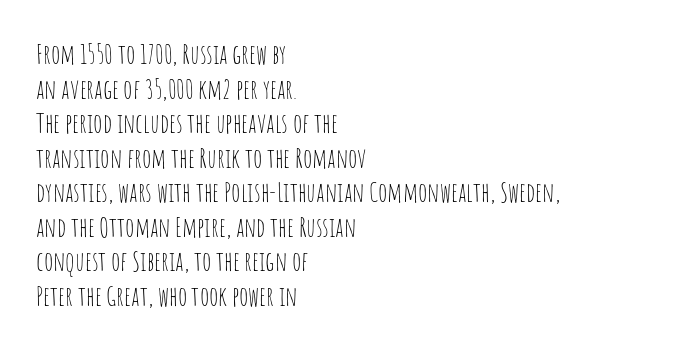
The block of text has a typical density, with ordinary space between rows. Which margin do the lines hug? The left one — the right edge is uneven. The space directly below the letters is spotless. This is the regular roman posture of the typeface. Does extra space separate the letters? No, they use regular spacing.
